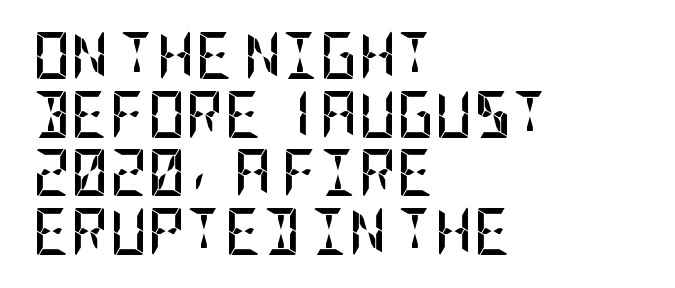
{"serif": "no", "italic": "no", "bold": "yes", "weight": "semibold", "width": "condensed", "stroke_contrast": "low", "x_height": "large", "underline": "no", "align": "left", "line_spacing": "normal", "line_spacing_ratio": 1.25, "letter_spacing": "normal", "letter_spacing_em": 0.0, "glyph_px": 47}
